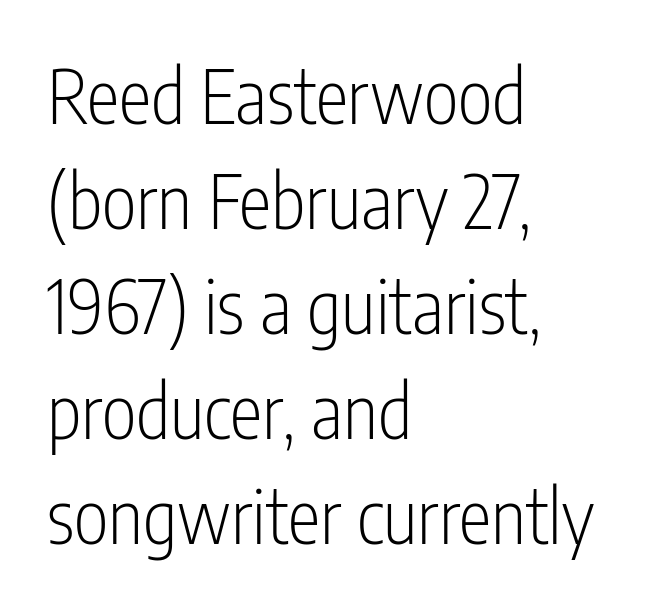
{"serif": "no", "italic": "no", "bold": "no", "weight": "light", "width": "condensed", "stroke_contrast": "low", "x_height": "medium", "monospaced": "no", "underline": "no", "align": "left", "line_spacing": "normal", "line_spacing_ratio": 1.42, "letter_spacing": "normal", "letter_spacing_em": 0.0, "glyph_px": 74}
